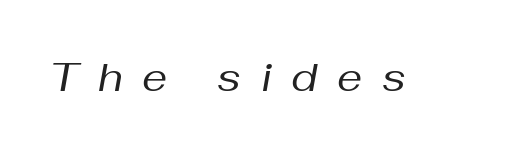
The image shows 40 px regular-weight type, italic (leaning right); set unusually wide letter spacing (+0.49 em), not underlined; medium stroke contrast and a medium x-height.
